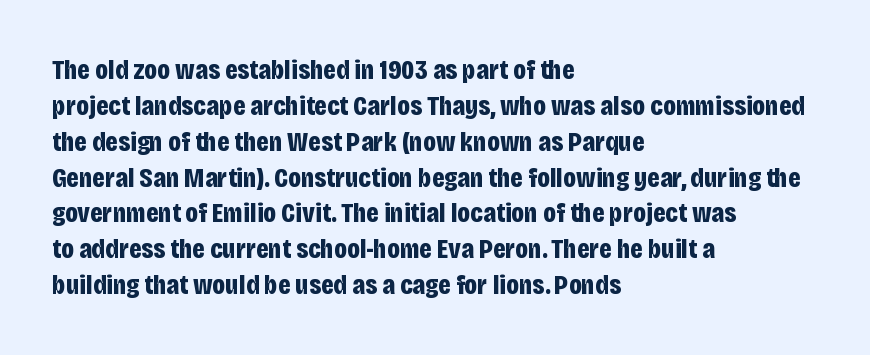
{"serif": "no", "italic": "no", "bold": "yes", "weight": "bold", "width": "condensed", "stroke_contrast": "low", "x_height": "large", "monospaced": "no", "underline": "no", "align": "left", "line_spacing": "normal", "line_spacing_ratio": 1.28, "letter_spacing": "normal", "letter_spacing_em": 0.0, "glyph_px": 28}
